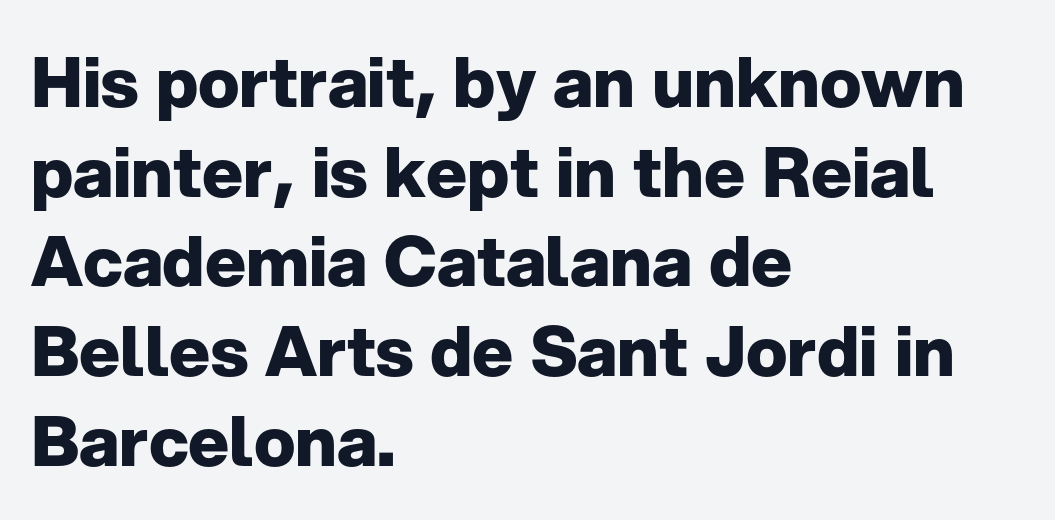
Is there much room between lines? A standard amount, neither cramped nor airy. Pretty heavy lettering here — definitely bold. This is the regular roman posture of the typeface. These lines stack with their left ends in a neat column.
